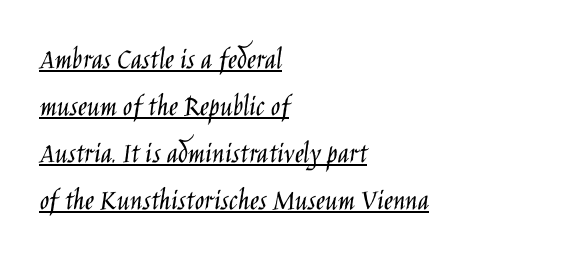
{"serif": "no", "bold": "no", "weight": "light", "width": "condensed", "stroke_contrast": "low", "x_height": "large", "monospaced": "no", "underline": "yes", "align": "left", "line_spacing": "normal", "line_spacing_ratio": 1.52, "letter_spacing": "normal", "letter_spacing_em": 0.0, "glyph_px": 31}
